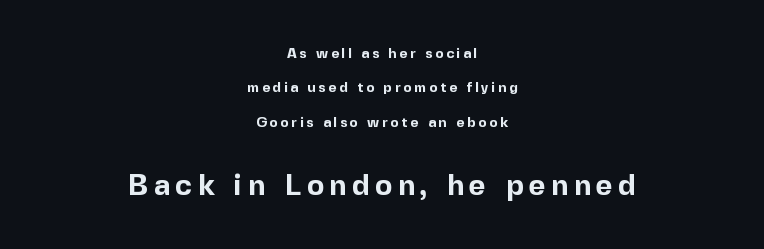
{"serif": "no", "italic": "no", "bold": "yes", "weight": "bold", "width": "normal", "x_height": "medium", "monospaced": "no", "underline": "no", "align": "center", "line_spacing": "loose", "line_spacing_ratio": 2.45, "larger_block": "second", "size_ratio": 2.07, "glyph_px": 29}
